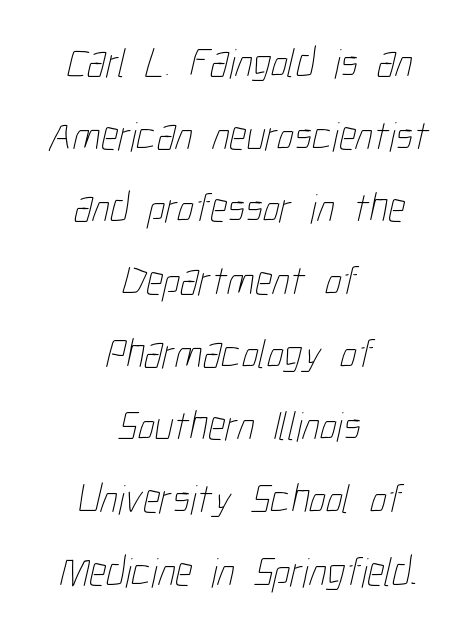
Each letter keeps its own natural width here, so spacing adapts to shape. The gap between lines stays unmarked. Caption: standard tracking, unaltered. Caption: multi-line text, centered on the measure. The letters look calm and open, with moderate or lighter stems.
